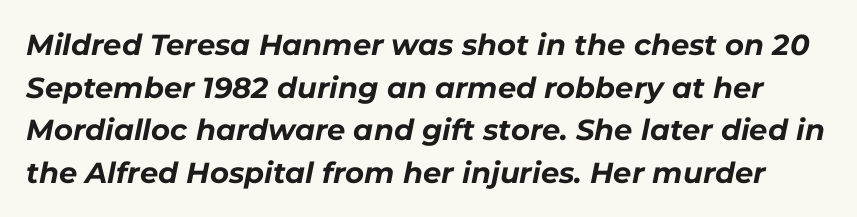
{"italic": "yes", "lean": "right", "slant_degrees": 11, "bold": "yes", "weight": "bold", "width": "normal", "stroke_contrast": "low", "x_height": "medium", "monospaced": "no", "underline": "no", "line_spacing": "normal", "line_spacing_ratio": 1.47, "letter_spacing": "normal", "letter_spacing_em": 0.0, "glyph_px": 29}
